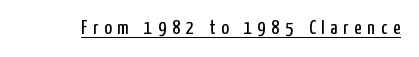
The image shows 20 px text type, upright; set unusually wide letter spacing (+0.29 em), underlined.
